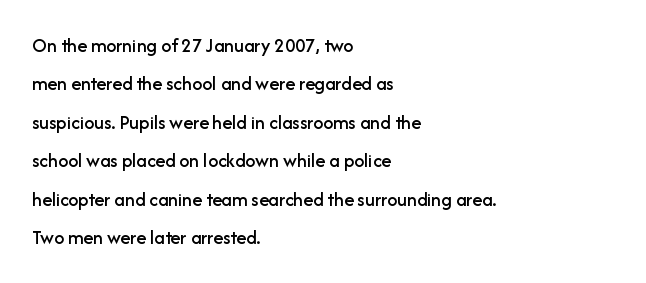
Q: Is the text italic (slanted)? A: No, it is upright.
Q: Is the text underlined? A: No.
Q: How is the paragraph aligned? A: Left-aligned.
Q: Is the spacing between letters normal or unusually wide? A: Normal.
Q: Is the spacing between lines tight, normal or loose? A: Loose.
